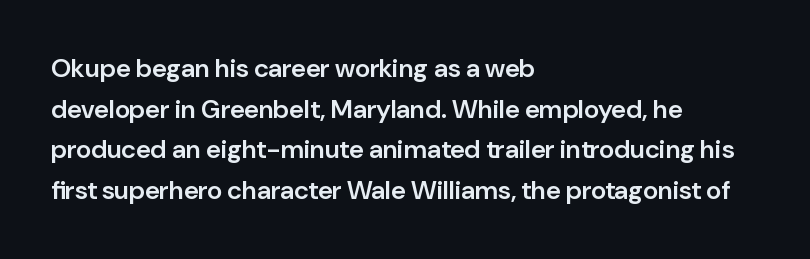
{"italic": "no", "bold": "semi", "underline": "no", "align": "left", "line_spacing": "normal", "line_spacing_ratio": 1.56, "letter_spacing": "normal", "letter_spacing_em": 0.0, "glyph_px": 26}
